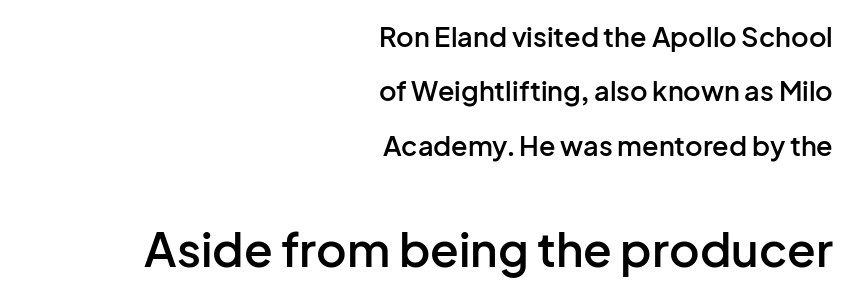
The paragraph shown leans on its right margin. Quick note: not italic, upright. You could fit nearly another row in the gap between these rows. This is sans-serif lettering, the kind often seen on screens and signage.
